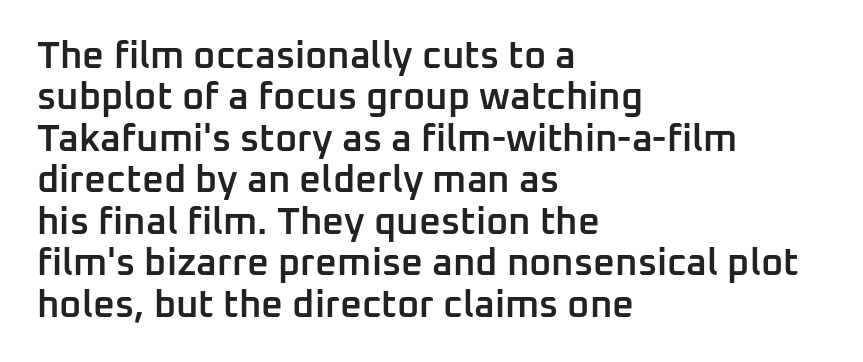
The image shows 38 px semibold sans-serif type, upright; set left-aligned, tight line spacing (1.09x), normal letter spacing, not underlined; low stroke contrast and a medium x-height.
